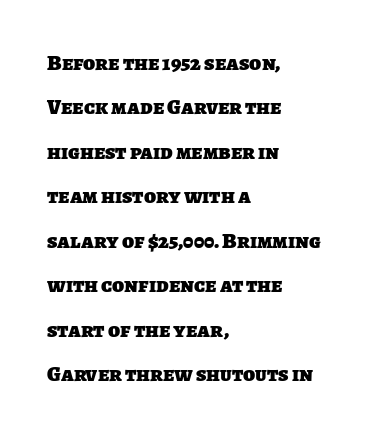
The image shows 22 px bold type; set left-aligned, loose line spacing (2.02x), normal letter spacing, not underlined.
